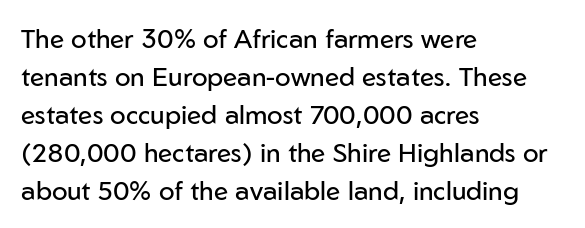
Q: Is the text bold? A: No.
Q: Is the text italic (slanted)? A: No, it is upright.
Q: Is the text underlined? A: No.
Q: How is the paragraph aligned? A: Left-aligned.
Q: Is the spacing between letters normal or unusually wide? A: Normal.
Q: Is the spacing between lines tight, normal or loose? A: Normal.
